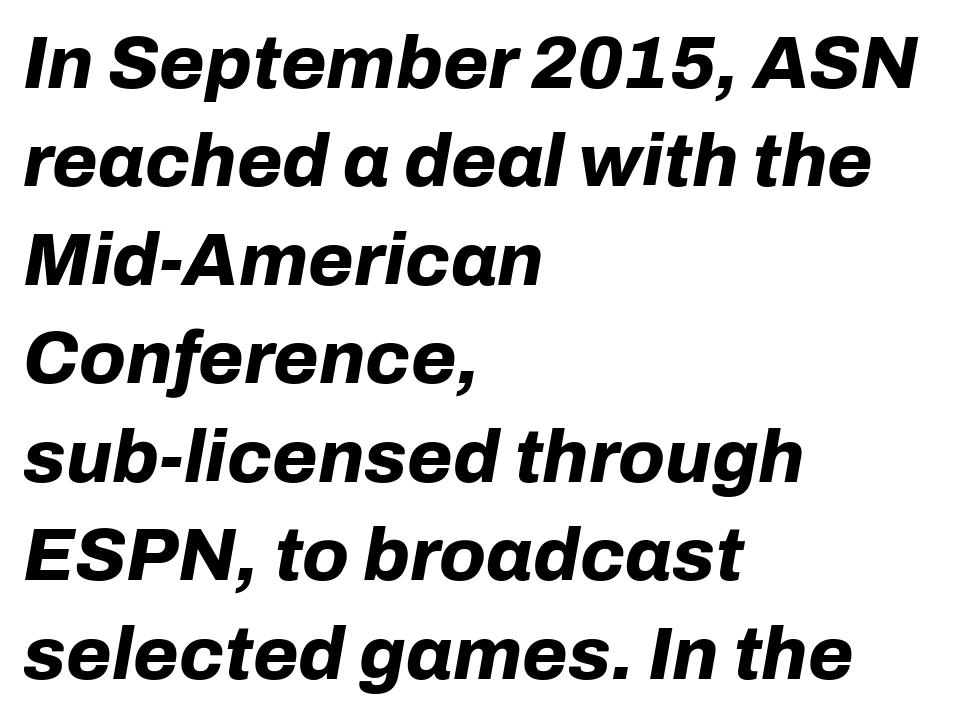
Think of a printed novel: that variable character pitch is what you see here. The ragged edge is on the right, which tells us the setting is flush left. Evenly set lines give the paragraph a standard silhouette. This rendering leaves character spacing at its baseline value. This is heavy type, rendered in bold.
